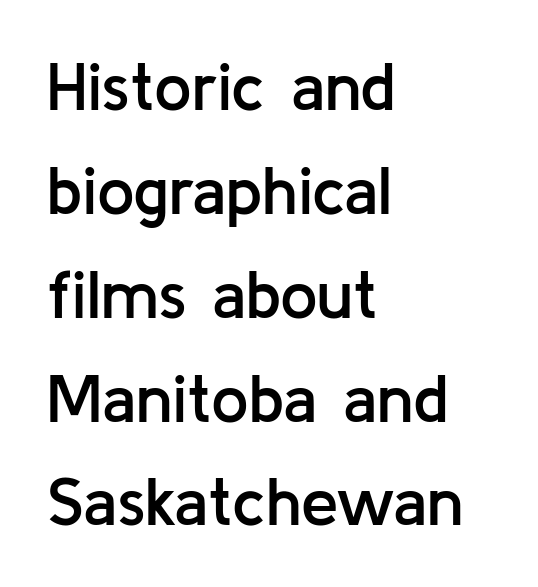
{"serif": "no", "italic": "no", "bold": "semi", "weight": "semibold", "width": "normal", "stroke_contrast": "low", "x_height": "medium", "monospaced": "no", "underline": "no", "align": "left", "line_spacing": "normal", "line_spacing_ratio": 1.55, "letter_spacing": "normal", "letter_spacing_em": 0.0, "glyph_px": 67}
